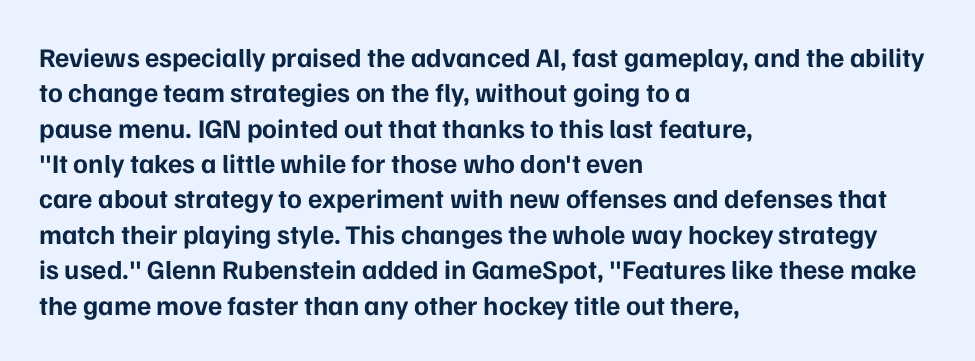
A clean baseline with only descenders dipping below it. These lines stack with their left ends in a neat column. Regular leading. Pretty heavy lettering here — definitely bold. Does extra space separate the letters? No, they use regular spacing.
